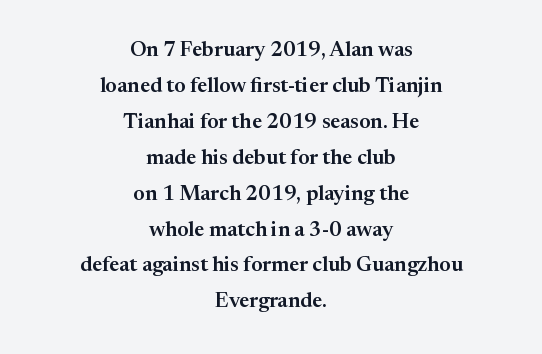
A roman cut, with each character standing at attention. How are the letters spaced? Ordinarily, with no added tracking. Teacher's note: observe the equal gaps on both sides — that is centered alignment. Has an underline been added? It has not.
